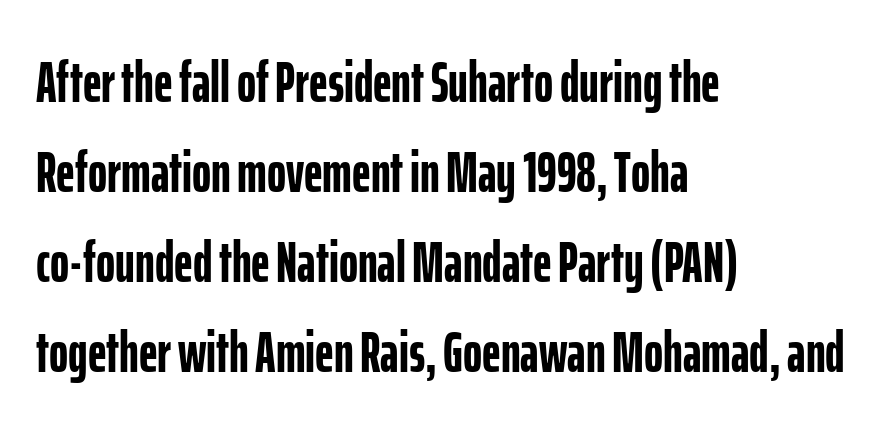
{"serif": "no", "italic": "no", "bold": "yes", "weight": "semibold", "width": "condensed", "stroke_contrast": "low", "x_height": "medium", "monospaced": "no", "underline": "no", "align": "left", "line_spacing": "normal", "line_spacing_ratio": 1.55, "letter_spacing": "normal", "letter_spacing_em": 0.0, "glyph_px": 58}
